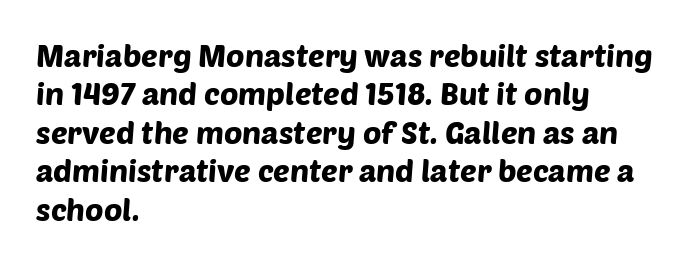
The image shows 31 px sans-serif type; set left-aligned, line spacing 1.24x, normal letter spacing, not underlined; low stroke contrast and a large x-height.
